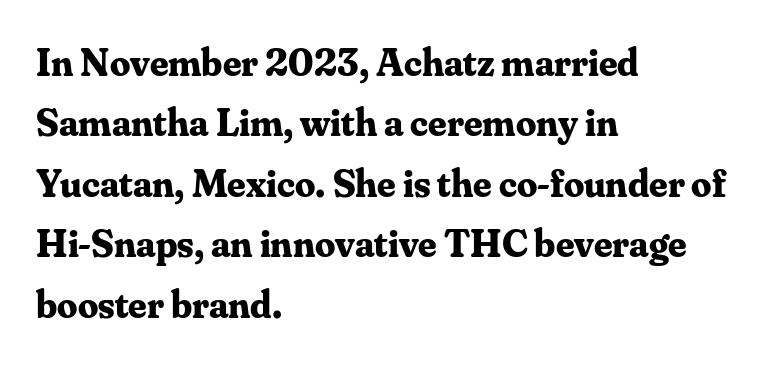
{"serif": "yes", "italic": "no", "bold": "yes", "weight": "bold", "width": "normal", "stroke_contrast": "medium", "x_height": "small", "monospaced": "no", "underline": "no", "align": "left", "line_spacing": "normal", "line_spacing_ratio": 1.51, "letter_spacing": "normal", "letter_spacing_em": 0.0, "glyph_px": 40}
